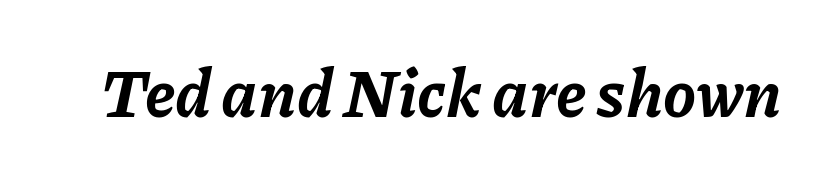
{"italic": "yes", "lean": "right", "slant_degrees": 11, "bold": "yes", "weight": "bold", "width": "normal", "stroke_contrast": "low", "x_height": "medium", "monospaced": "no", "underline": "no", "letter_spacing": "normal", "letter_spacing_em": 0.0, "glyph_px": 66}
